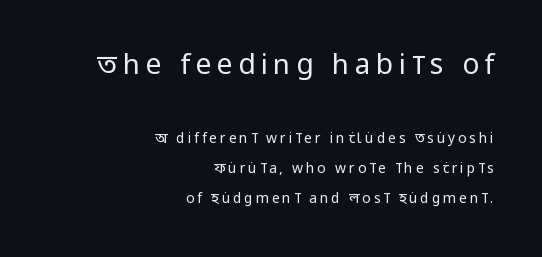
{"serif": "no", "italic": "no", "bold": "no", "weight": "regular", "width": "condensed", "stroke_contrast": "low", "x_height": "large", "monospaced": "no", "underline": "no", "align": "right", "line_spacing": "loose", "line_spacing_ratio": 2.13, "letter_spacing": "wide", "letter_spacing_em": 0.2, "larger_block": "first", "size_ratio": 2.0, "glyph_px": 28}
